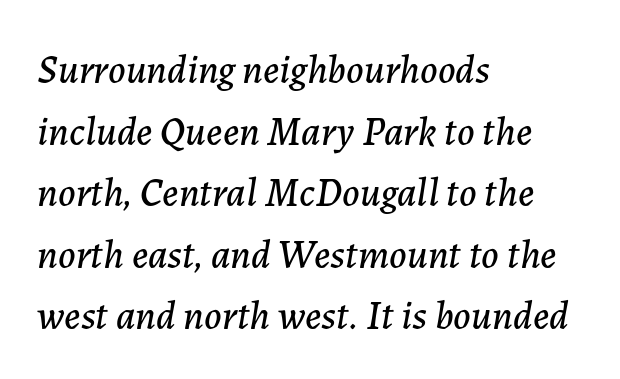
This block has exactly the height ordinary leading produces. The line texture is even and compact thanks to regular tracking. The ragged edge is on the right, which tells us the setting is flush left. These lines were composed using italics. The face used here is proportionally spaced, like ordinary book or web type. This rendering features lettering with no underline.
